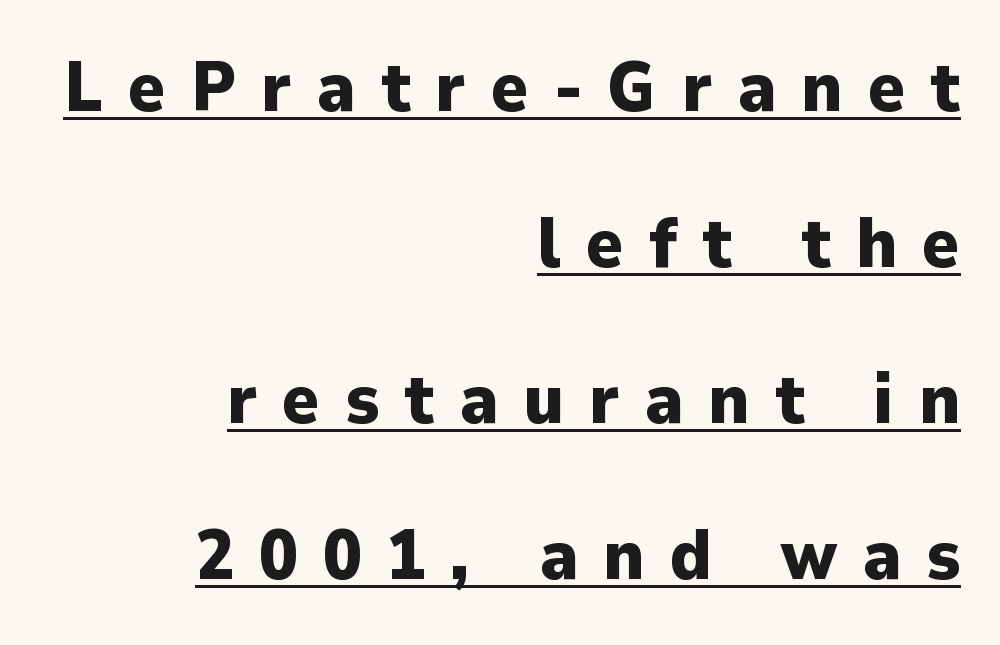
Each glyph is drawn with heavy, bold strokes. Between one letter and the next there's a generous, obvious gap. A typographer would call this underscored text. The block of text is sparse from top to bottom, with ample space between rows. Type style note: lacks serifs.
